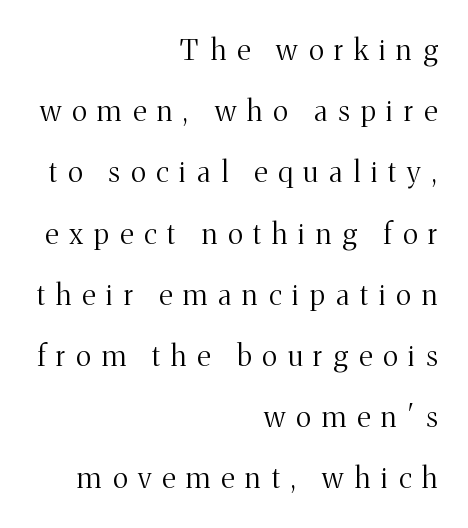
{"serif": "yes", "italic": "no", "bold": "no", "weight": "light", "width": "normal", "stroke_contrast": "medium", "x_height": "medium", "monospaced": "no", "underline": "no", "align": "right", "line_spacing": "loose", "line_spacing_ratio": 2.11, "letter_spacing": "wide", "letter_spacing_em": 0.38, "glyph_px": 29}
